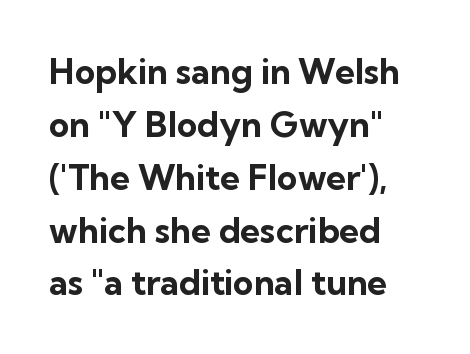
Ordinary non-slanted type is in use. The specimen omits any rule beneath the text block's lines. The typesetting leans heavy: a genuine bold. The letterforms sit shoulder to shoulder at normal distance. The face used here is proportionally spaced, like ordinary book or web type. In CSS terms this would be text-align: left.
